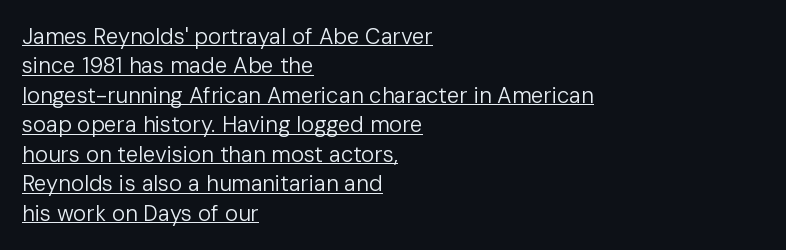
Q: Is the text bold? A: No.
Q: Is the text italic (slanted)? A: No, it is upright.
Q: Is the text underlined? A: Yes.
Q: How is the paragraph aligned? A: Left-aligned.
Q: Is the spacing between letters normal or unusually wide? A: Normal.
Q: Is the spacing between lines tight, normal or loose? A: Normal.
